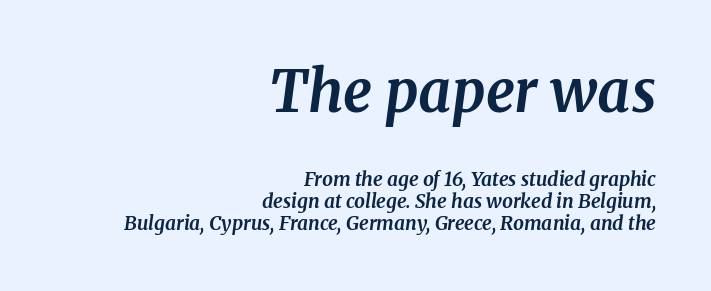
Q: Is the text bold? A: Yes.
Q: Is the text italic (slanted)? A: Yes, it leans right by about 8 degrees.
Q: Is the typeface a serif or a sans-serif typeface? A: Serif.
Q: Is the text underlined? A: No.
Q: How is the paragraph aligned? A: Right-aligned.
Q: Is the spacing between letters normal or unusually wide? A: Normal.
Q: Which block of text is set in a larger size, the first (top) or the second (bottom)? A: The first (top) one.
Q: Width (condensed, normal, or wide)? A: Normal.
Q: Stroke contrast? A: Medium.
Q: x-height? A: Medium.
Q: Monospaced? A: No.
